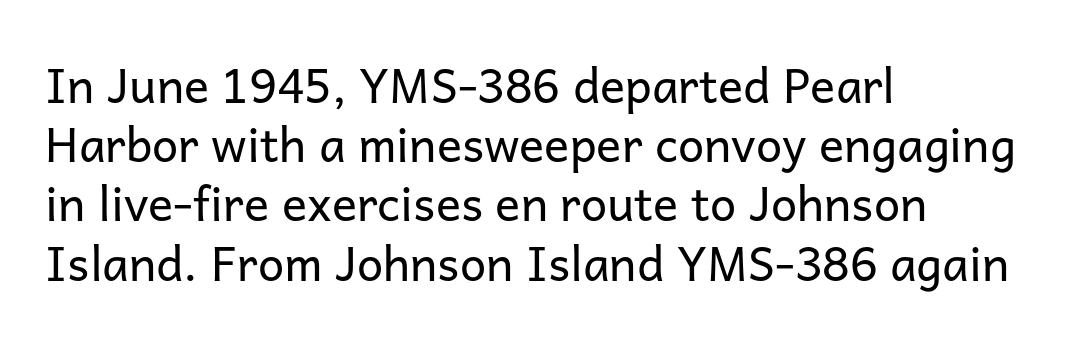
The image shows 47 px regular-weight sans-serif type, upright; set left-aligned, normal line spacing (1.26x), normal letter spacing, not underlined; low stroke contrast and a medium x-height.
